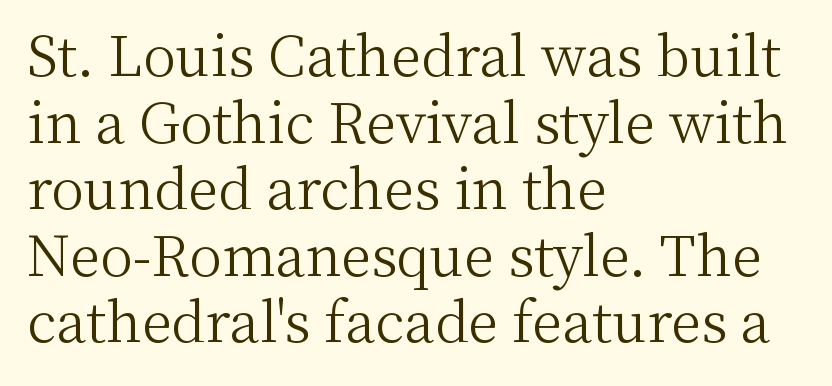
{"serif": "yes", "italic": "no", "bold": "no", "weight": "light", "width": "normal", "stroke_contrast": "medium", "x_height": "medium", "monospaced": "no", "underline": "no", "align": "left", "line_spacing_ratio": 1.21, "letter_spacing": "normal", "letter_spacing_em": 0.0, "glyph_px": 55}
